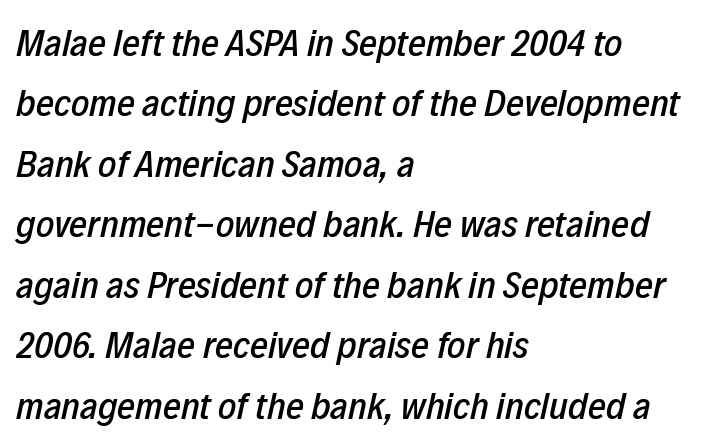
Does the copy run flush right? No — it runs flush left. The letters are slanted; this is an italic face. Proportional: the letters do not fall into vertical columns. This rendering features lettering with no underline. The face used here is rendered with its standard letterfit. In terms of leading, this rendering sits right in the middle.
